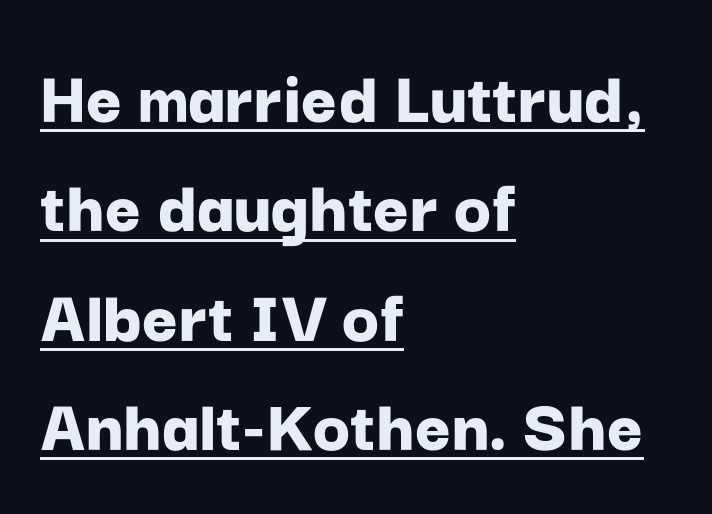
The image shows 77 px bold sans-serif type, upright; set left-aligned, normal line spacing (1.42x), normal letter spacing, underlined; low stroke contrast and a medium x-height.
